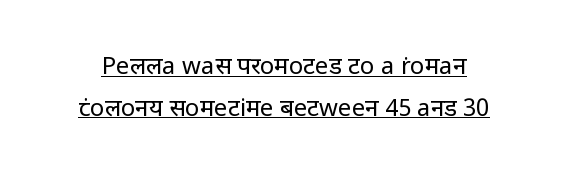
The string is rendered with underlining switched on. The characters are drawn with everyday or finer stroke widths. The horizontal fit of the characters is conventional and even. Every stem runs plumb, perpendicular to the baseline.
